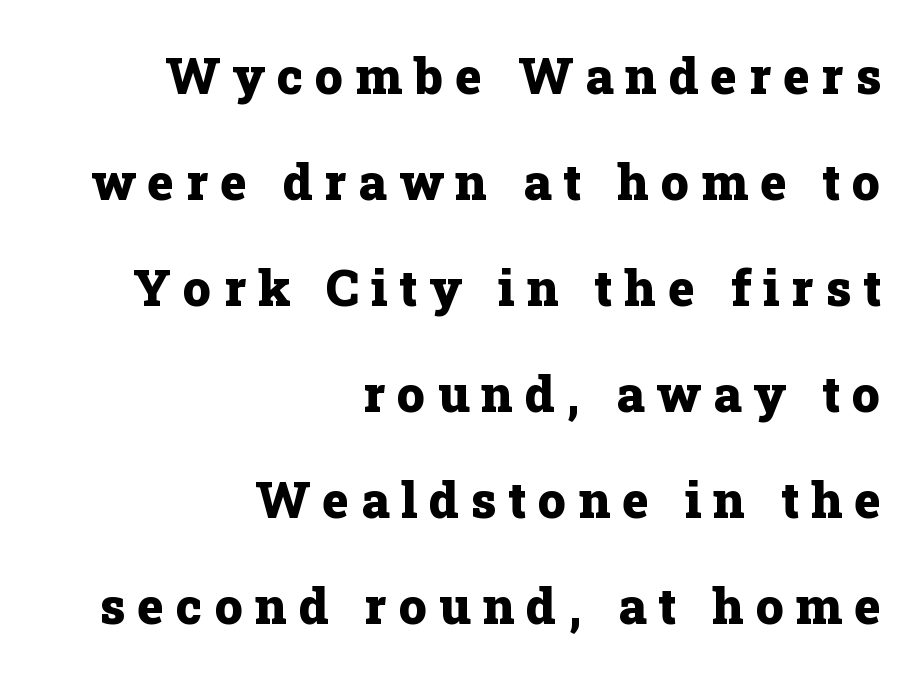
Q: Is the text bold? A: Yes.
Q: Is the text italic (slanted)? A: No, it is upright.
Q: Is the typeface a serif or a sans-serif typeface? A: Serif.
Q: Is the text underlined? A: No.
Q: How is the paragraph aligned? A: Right-aligned.
Q: Is the spacing between letters normal or unusually wide? A: Unusually wide.
Q: Is the spacing between lines tight, normal or loose? A: Loose.
Q: Width (condensed, normal, or wide)? A: Normal.
Q: Stroke contrast? A: Low.
Q: x-height? A: Medium.
Q: Monospaced? A: No.
